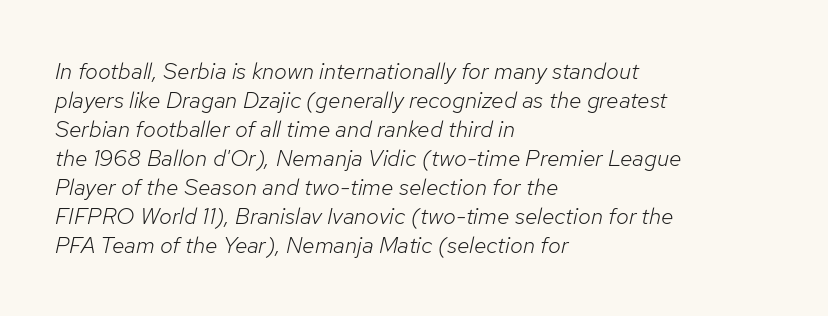
{"italic": "yes", "lean": "right", "slant_degrees": 12, "bold": "no", "underline": "no", "align": "left", "line_spacing": "normal", "line_spacing_ratio": 1.26, "letter_spacing": "normal", "letter_spacing_em": 0.0, "glyph_px": 23}
